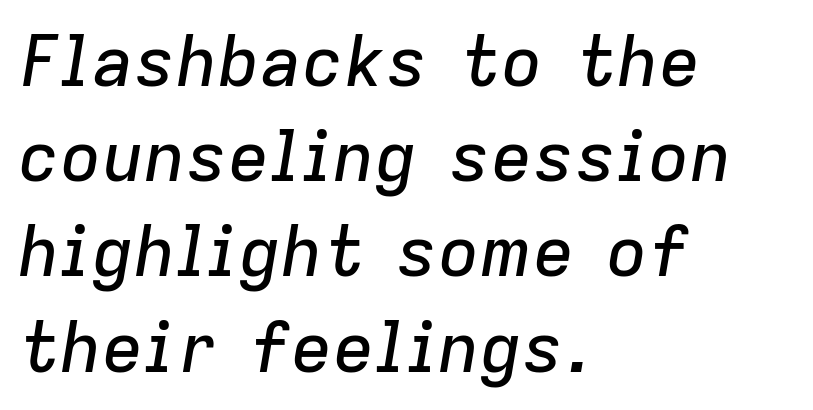
Do the characters align in a grid? No, the font is proportional. Where is the straight margin? On the left. The horizontal fit of the characters is conventional and even. Honestly, there is no underline to notice here at all. How would I describe the line gaps? Plain and ordinary. Observe the lean: these are italic letterforms.
